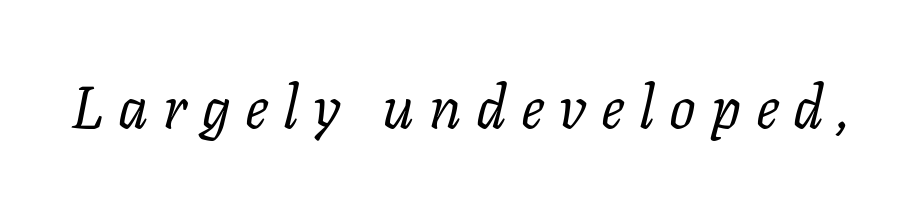
Words appear elongated and porous because spacing is wide. Note the varied advance widths — an 'i' is clearly narrower than an 'm'. The specimen omits any rule beneath the text block's lines. The whole block is typeset with a tilt.
